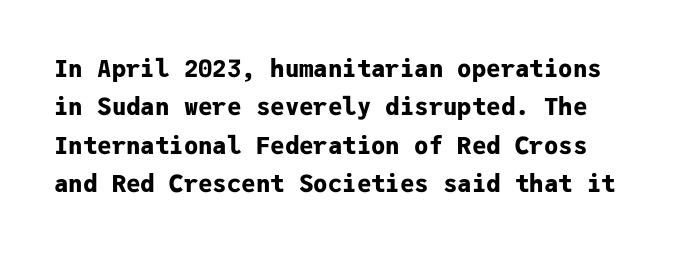
{"italic": "no", "bold": "yes", "underline": "no", "line_spacing": "normal", "line_spacing_ratio": 1.6, "letter_spacing": "normal", "letter_spacing_em": 0.0, "glyph_px": 24}
